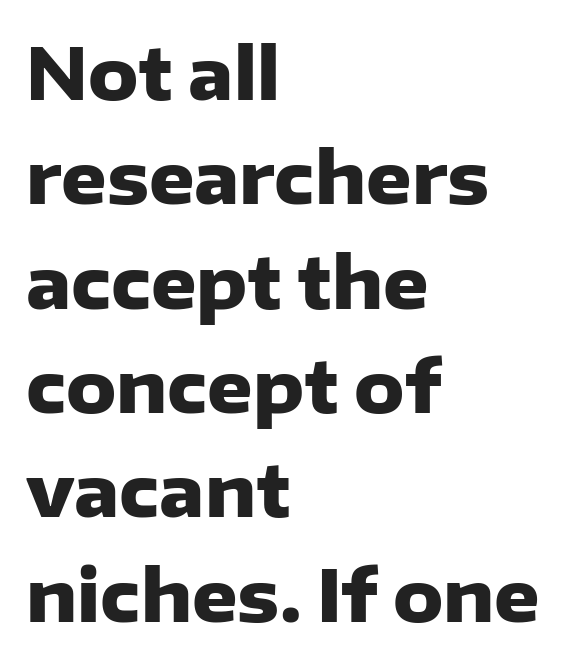
Q: Is the text bold? A: Yes.
Q: Is the text italic (slanted)? A: No, it is upright.
Q: Is the typeface a serif or a sans-serif typeface? A: Sans-serif.
Q: Is the text underlined? A: No.
Q: How is the paragraph aligned? A: Left-aligned.
Q: Is the spacing between letters normal or unusually wide? A: Normal.
Q: Is the spacing between lines tight, normal or loose? A: Normal.
Q: Width (condensed, normal, or wide)? A: Normal.
Q: Stroke contrast? A: Low.
Q: x-height? A: Medium.
Q: Monospaced? A: No.
